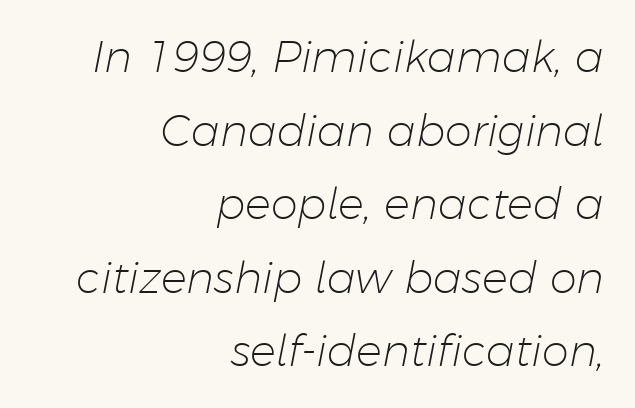
Q: Is the text bold? A: No.
Q: Is the text italic (slanted)? A: Yes, it leans right by about 11 degrees.
Q: Is the text underlined? A: No.
Q: How is the paragraph aligned? A: Right-aligned.
Q: Is the spacing between letters normal or unusually wide? A: Normal.
Q: Width (condensed, normal, or wide)? A: Normal.
Q: Stroke contrast? A: Low.
Q: x-height? A: Medium.
Q: Monospaced? A: No.
